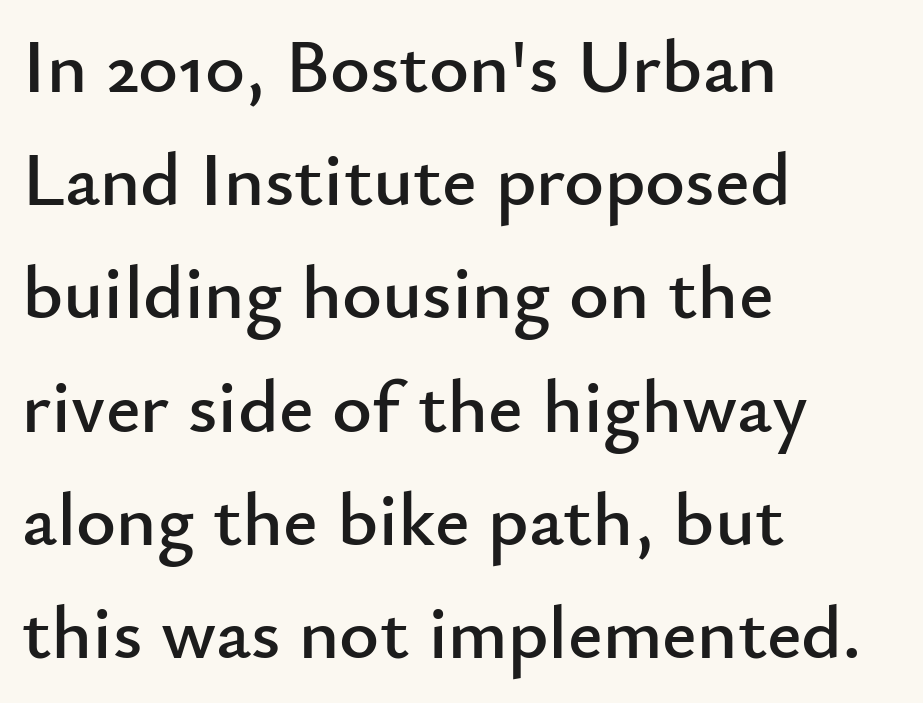
Q: Is the text italic (slanted)? A: No, it is upright.
Q: Is the typeface a serif or a sans-serif typeface? A: Sans-serif.
Q: Is the text underlined? A: No.
Q: How is the paragraph aligned? A: Left-aligned.
Q: Is the spacing between letters normal or unusually wide? A: Normal.
Q: Is the spacing between lines tight, normal or loose? A: Normal.
Q: Width (condensed, normal, or wide)? A: Normal.
Q: Stroke contrast? A: Low.
Q: x-height? A: Small.
Q: Monospaced? A: No.
